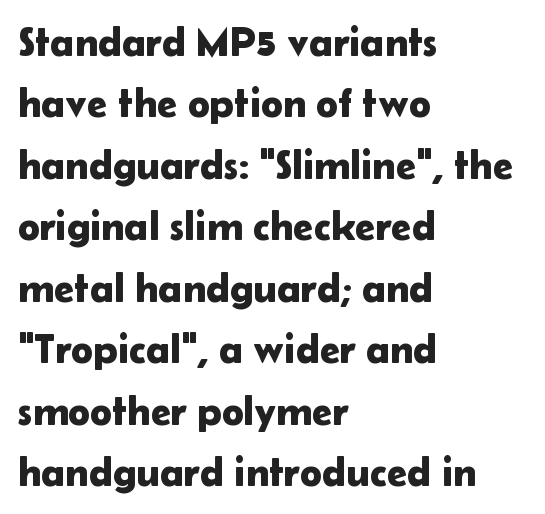
Q: Is the text italic (slanted)? A: No, it is upright.
Q: Is the typeface a serif or a sans-serif typeface? A: Sans-serif.
Q: Is the text underlined? A: No.
Q: How is the paragraph aligned? A: Left-aligned.
Q: Is the spacing between letters normal or unusually wide? A: Normal.
Q: Is the spacing between lines tight, normal or loose? A: Normal.
Q: Width (condensed, normal, or wide)? A: Normal.
Q: Stroke contrast? A: Low.
Q: x-height? A: Medium.
Q: Monospaced? A: No.
